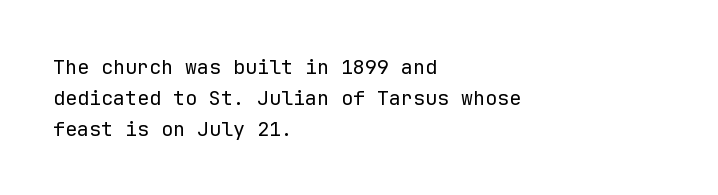
The face looks like a standard text weight, possibly lighter. The type is set solid horizontally, with unmodified tracking. The lettering stays uniformly vertical, giving the passage a roman look. Leading: standard. Casual observation: everything's shoved over to the left.
